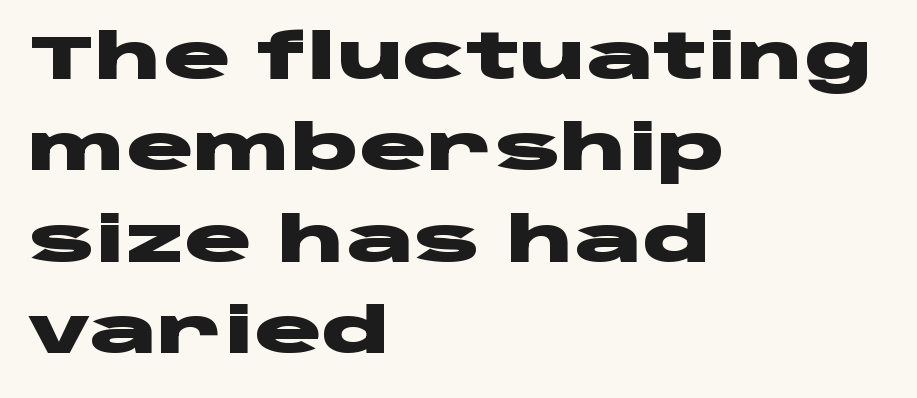
{"serif": "no", "italic": "no", "bold": "yes", "weight": "heavy", "width": "wide", "stroke_contrast": "low", "x_height": "large", "monospaced": "no", "underline": "no", "align": "left", "line_spacing": "normal", "line_spacing_ratio": 1.45, "letter_spacing": "normal", "letter_spacing_em": 0.0, "glyph_px": 63}
